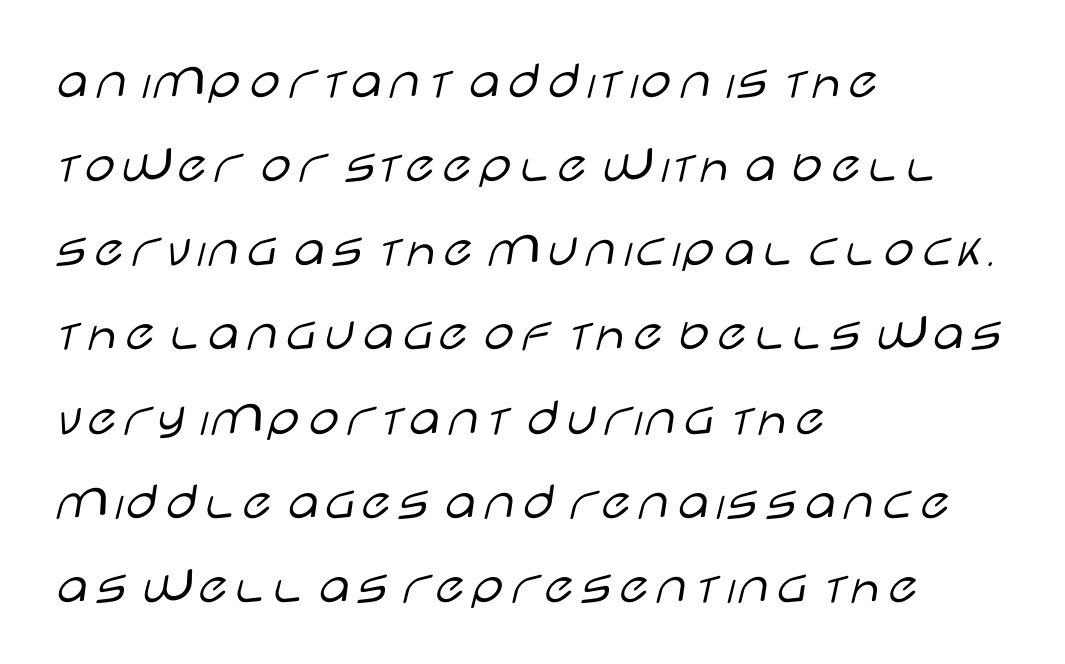
{"serif": "no", "bold": "no", "weight": "light", "width": "wide", "stroke_contrast": "low", "x_height": "large", "monospaced": "no", "underline": "no", "align": "left", "line_spacing": "normal", "line_spacing_ratio": 1.53, "letter_spacing": "normal", "letter_spacing_em": 0.0, "glyph_px": 55}
